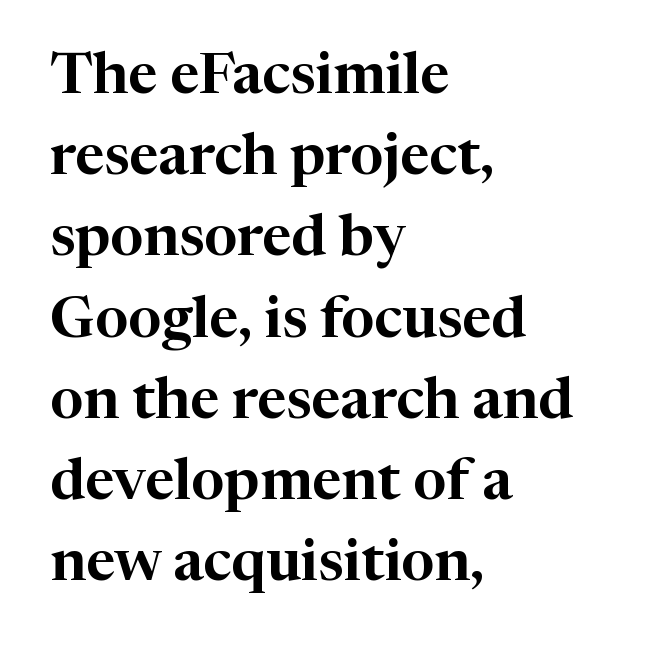
{"serif": "yes", "italic": "no", "width": "normal", "stroke_contrast": "high", "x_height": "medium", "monospaced": "no", "underline": "no", "align": "left", "line_spacing": "normal", "line_spacing_ratio": 1.4, "letter_spacing": "normal", "letter_spacing_em": 0.0, "glyph_px": 58}
